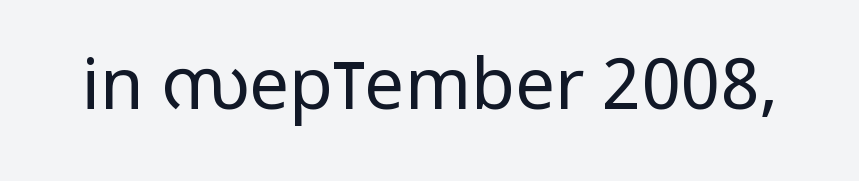
Q: Is the text bold? A: No.
Q: Is the text italic (slanted)? A: No, it is upright.
Q: Is the typeface a serif or a sans-serif typeface? A: Sans-serif.
Q: Is the text underlined? A: No.
Q: Is the spacing between letters normal or unusually wide? A: Normal.
Q: Width (condensed, normal, or wide)? A: Condensed.
Q: Stroke contrast? A: Low.
Q: x-height? A: Large.
Q: Monospaced? A: No.
